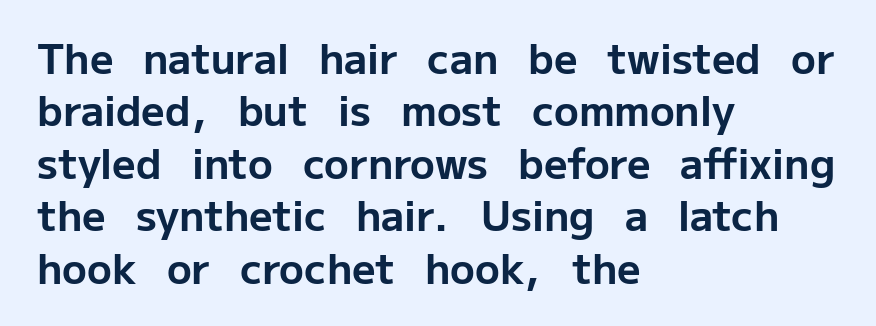
The image shows 41 px bold sans-serif type, upright; set left-aligned, normal line spacing (1.28x), normal letter spacing, not underlined; low stroke contrast and a medium x-height.
